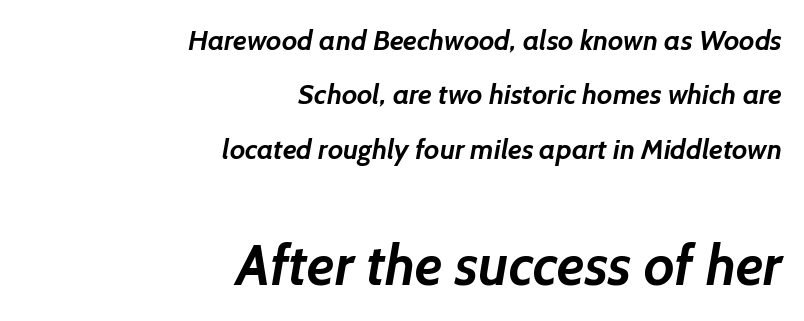
{"serif": "no", "bold": "yes", "weight": "semibold", "width": "normal", "stroke_contrast": "low", "x_height": "medium", "monospaced": "no", "underline": "no", "align": "right", "line_spacing": "loose", "line_spacing_ratio": 1.94, "letter_spacing": "normal", "letter_spacing_em": 0.0, "larger_block": "second", "size_ratio": 2.0, "glyph_px": 56}
